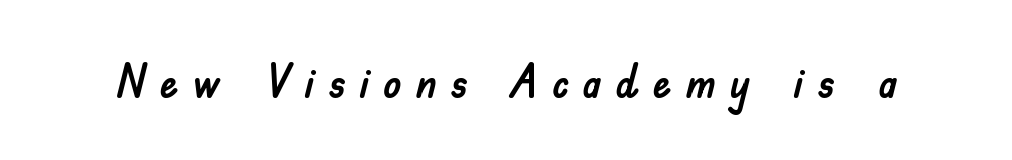
{"serif": "no", "width": "normal", "stroke_contrast": "low", "x_height": "small", "monospaced": "no", "underline": "no", "letter_spacing": "wide", "letter_spacing_em": 0.29, "glyph_px": 47}
